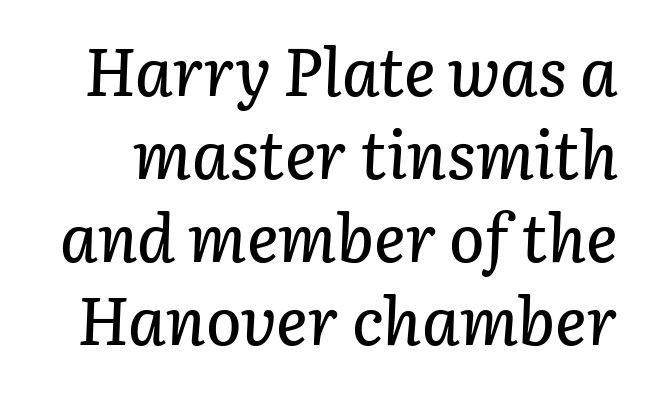
Q: Is the text italic (slanted)? A: Yes, it leans right by about 3 degrees.
Q: Is the text underlined? A: No.
Q: Is the spacing between letters normal or unusually wide? A: Normal.
Q: Is the spacing between lines tight, normal or loose? A: Normal.
Q: Width (condensed, normal, or wide)? A: Normal.
Q: Stroke contrast? A: Low.
Q: x-height? A: Medium.
Q: Monospaced? A: No.
